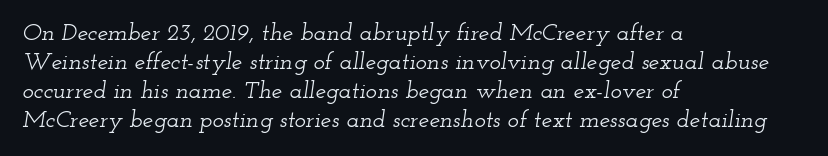
The passage shown is not underscored anywhere. Rendered with sloped, italic letterforms. Teacher's note: observe the even left margin — that is flush-left alignment. The horizontal fit of the characters is conventional and even.
